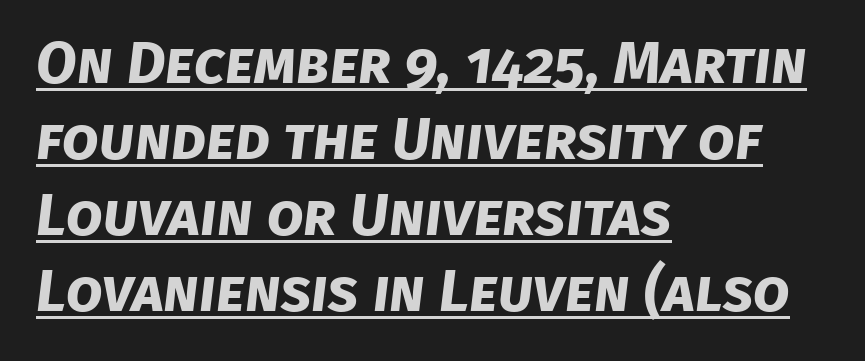
{"serif": "no", "bold": "yes", "weight": "bold", "width": "normal", "stroke_contrast": "low", "x_height": "large", "monospaced": "no", "underline": "yes", "align": "left", "line_spacing": "normal", "line_spacing_ratio": 1.29, "letter_spacing": "normal", "letter_spacing_em": 0.0, "glyph_px": 59}
